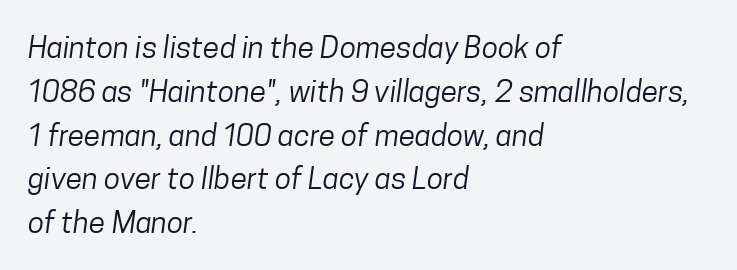
The image shows 30 px regular-weight, condensed sans-serif type; set left-aligned, normal line spacing (1.46x), normal letter spacing, not underlined; low stroke contrast and a medium x-height.
